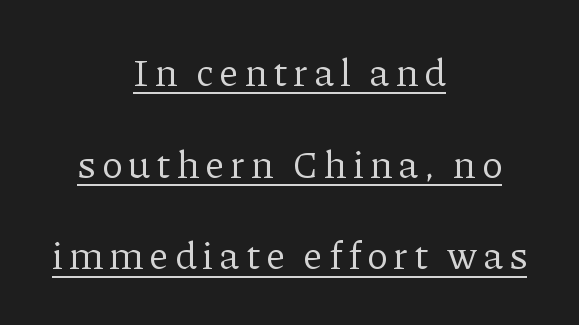
The letterforms sit at book weight or below. The rendering uses a large line-height, opening up the rows. The face used here is seriffed, in the tradition of book romans. Posture: upright roman.
